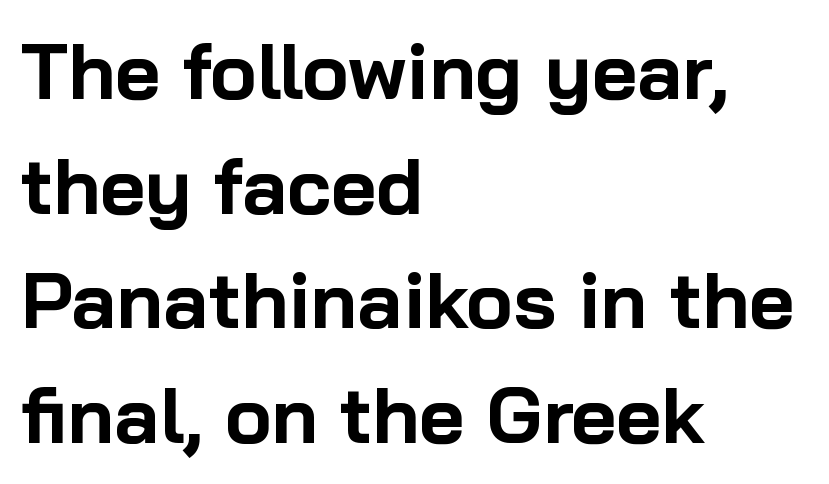
The image shows 78 px bold sans-serif type, upright; set left-aligned, normal line spacing (1.47x), normal letter spacing, not underlined; low stroke contrast and a medium x-height.
